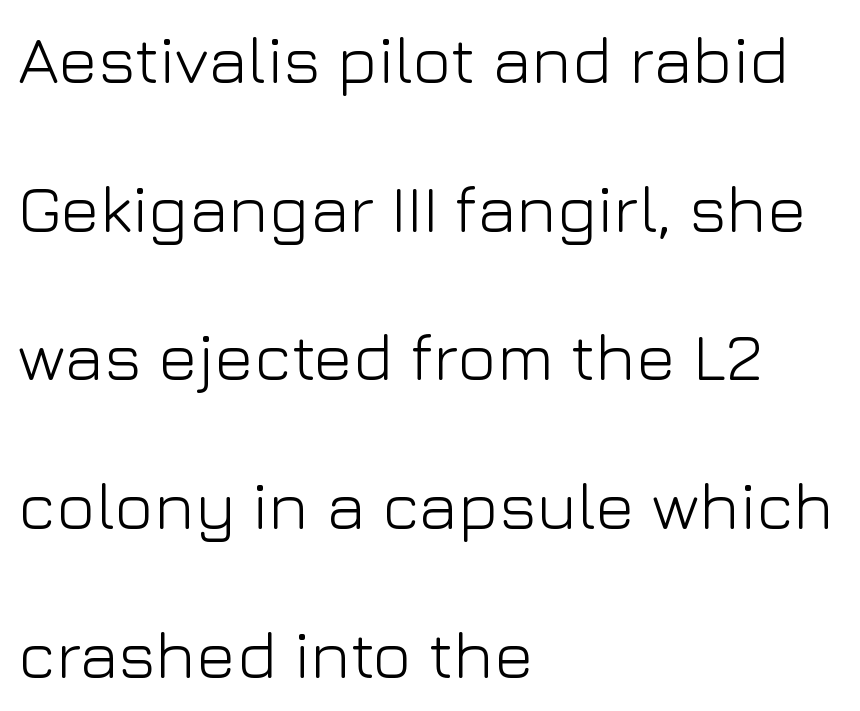
{"serif": "no", "italic": "no", "bold": "no", "weight": "light", "width": "normal", "stroke_contrast": "low", "x_height": "medium", "monospaced": "no", "underline": "no", "align": "left", "line_spacing": "loose", "line_spacing_ratio": 2.22, "letter_spacing": "normal", "letter_spacing_em": 0.0, "glyph_px": 67}
